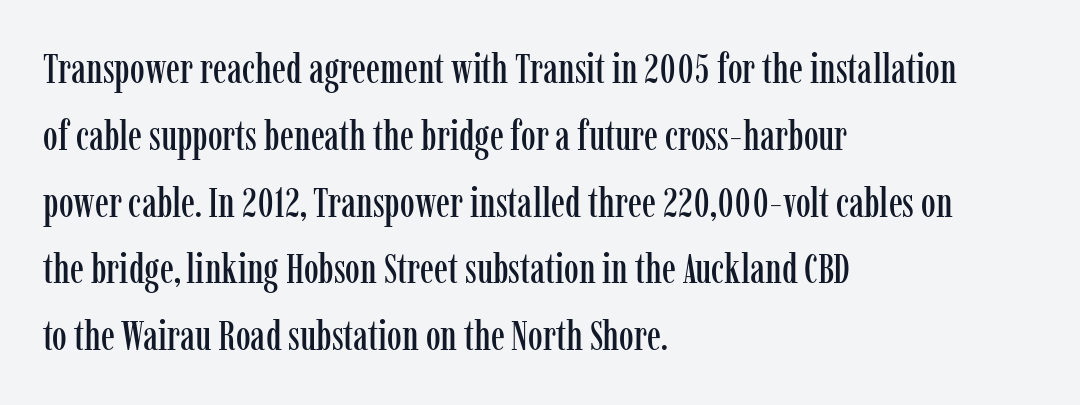
The image shows 42 px condensed serif type, upright; set left-aligned, normal line spacing (1.59x), normal letter spacing, not underlined; low stroke contrast and a medium x-height.
